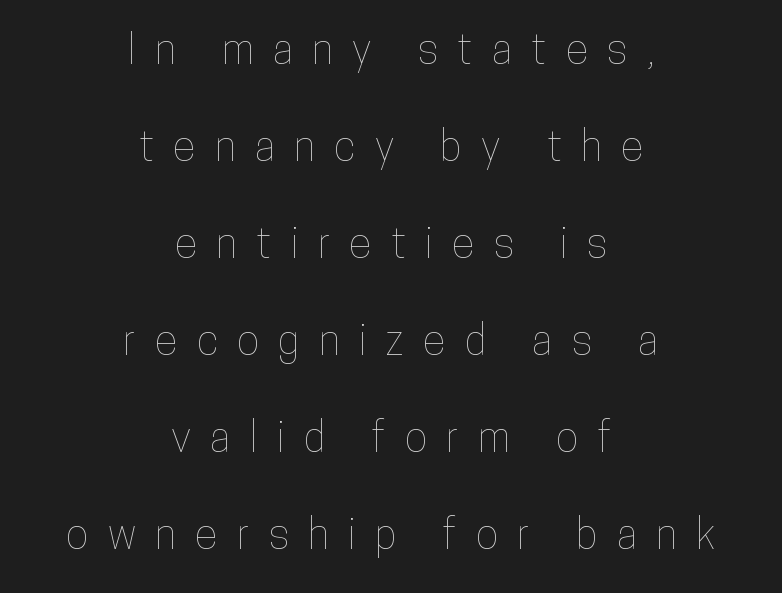
{"italic": "no", "width": "condensed", "stroke_contrast": "low", "x_height": "medium", "monospaced": "no", "underline": "no", "align": "center", "line_spacing": "loose", "line_spacing_ratio": 2.31, "letter_spacing": "wide", "letter_spacing_em": 0.46, "glyph_px": 42}
